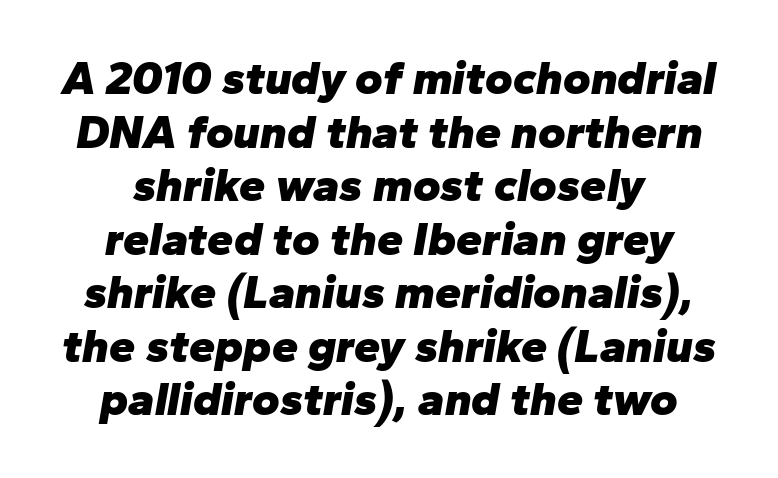
Q: Is the text bold? A: Yes.
Q: Is the text italic (slanted)? A: Yes, it leans right by about 10 degrees.
Q: Is the text underlined? A: No.
Q: How is the paragraph aligned? A: Centered.
Q: Is the spacing between letters normal or unusually wide? A: Normal.
Q: Is the spacing between lines tight, normal or loose? A: Tight.
Q: Width (condensed, normal, or wide)? A: Normal.
Q: Stroke contrast? A: Low.
Q: x-height? A: Medium.
Q: Monospaced? A: No.
